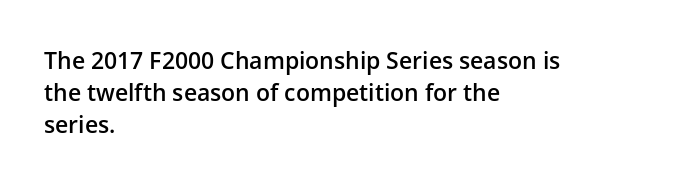
Q: Is the text bold? A: Semi-bold.
Q: Is the text italic (slanted)? A: No, it is upright.
Q: Is the text underlined? A: No.
Q: How is the paragraph aligned? A: Left-aligned.
Q: Is the spacing between letters normal or unusually wide? A: Normal.
Q: Is the spacing between lines tight, normal or loose? A: Normal.
